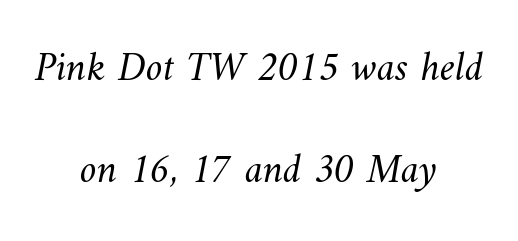
Q: Is the text bold? A: No.
Q: Is the text underlined? A: No.
Q: How is the paragraph aligned? A: Centered.
Q: Is the spacing between letters normal or unusually wide? A: Normal.
Q: Is the spacing between lines tight, normal or loose? A: Loose.
Q: Width (condensed, normal, or wide)? A: Normal.
Q: Stroke contrast? A: Medium.
Q: x-height? A: Small.
Q: Monospaced? A: No.
